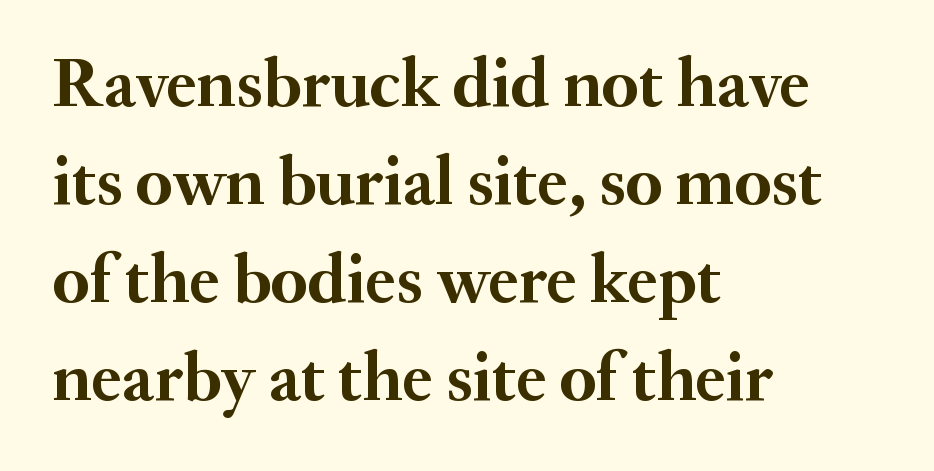
Words float on clear page, feet unadorned. The compositor pushed each line to the left boundary. Nothing unusual about the tracking: characters are spaced as the font intends. Character widths vary here, with narrow letters taking less room than wide ones. Strokes here are thick enough to call this a true bold. Tall strokes in this sample are plumb rather than angled.
